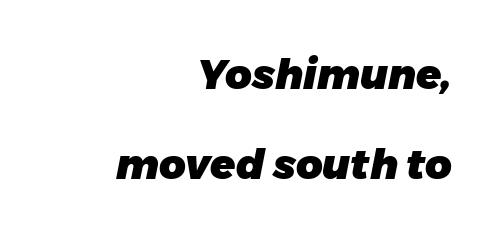
{"serif": "no", "bold": "yes", "weight": "heavy", "width": "normal", "stroke_contrast": "low", "x_height": "large", "monospaced": "no", "underline": "no", "align": "right", "line_spacing": "loose", "line_spacing_ratio": 2.2, "letter_spacing": "normal", "letter_spacing_em": 0.0, "glyph_px": 41}
